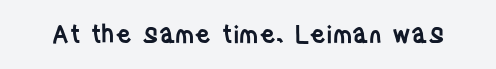
{"italic": "no", "bold": "semi", "underline": "no", "letter_spacing": "normal", "letter_spacing_em": 0.0, "glyph_px": 24}
